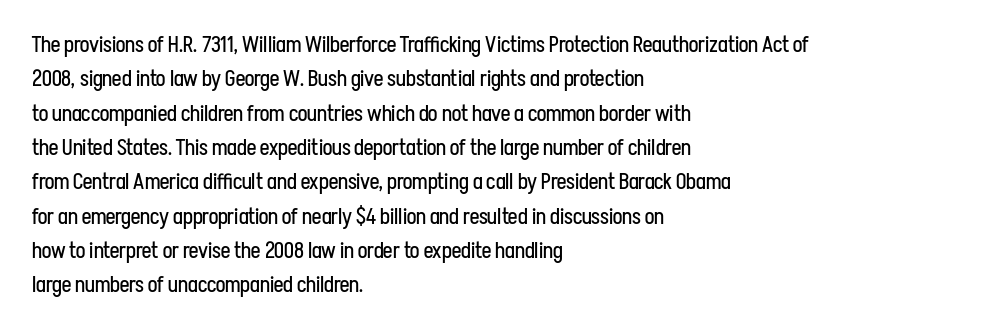
{"italic": "no", "bold": "no", "underline": "no", "align": "left", "line_spacing": "normal", "line_spacing_ratio": 1.56, "letter_spacing": "normal", "letter_spacing_em": 0.0, "glyph_px": 22}
